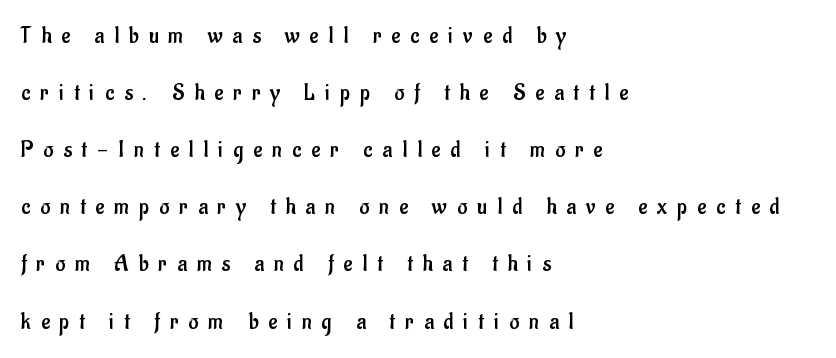
Q: Is the text bold? A: No.
Q: Is the text italic (slanted)? A: No, it is upright.
Q: Is the text underlined? A: No.
Q: How is the paragraph aligned? A: Left-aligned.
Q: Is the spacing between letters normal or unusually wide? A: Unusually wide.
Q: Is the spacing between lines tight, normal or loose? A: Loose.
